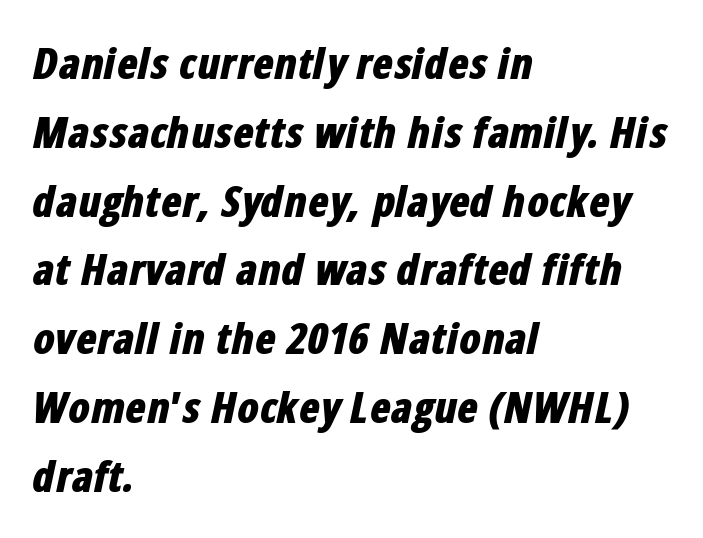
The image shows 43 px bold, condensed type, italic (leaning right); set left-aligned, normal line spacing (1.6x), normal letter spacing, not underlined; low stroke contrast and a medium x-height.
